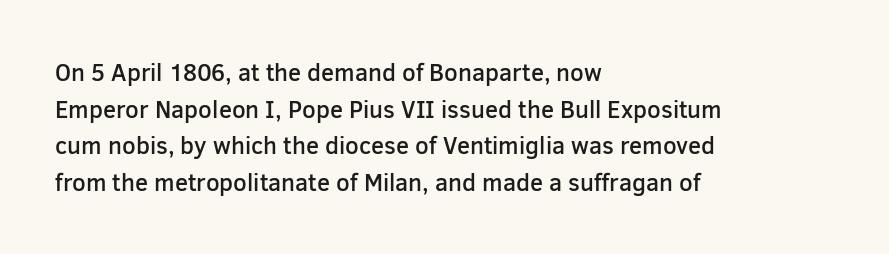
{"italic": "no", "bold": "semi", "underline": "no", "align": "left", "line_spacing": "normal", "line_spacing_ratio": 1.53, "letter_spacing": "normal", "letter_spacing_em": 0.0, "glyph_px": 24}
